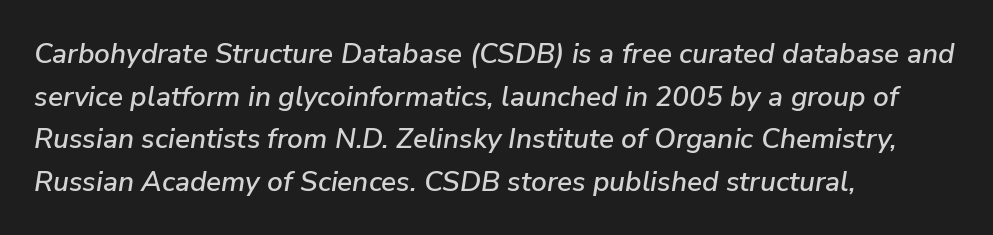
Q: Is the text italic (slanted)? A: Yes, it leans right by about 9 degrees.
Q: Is the text underlined? A: No.
Q: How is the paragraph aligned? A: Left-aligned.
Q: Is the spacing between letters normal or unusually wide? A: Normal.
Q: Is the spacing between lines tight, normal or loose? A: Normal.
Q: Width (condensed, normal, or wide)? A: Normal.
Q: Stroke contrast? A: Low.
Q: x-height? A: Medium.
Q: Monospaced? A: No.
